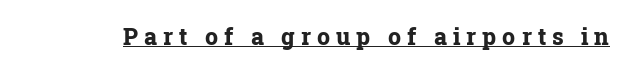
The image shows 23 px bold type, upright; set unusually wide letter spacing (+0.26 em), underlined.
